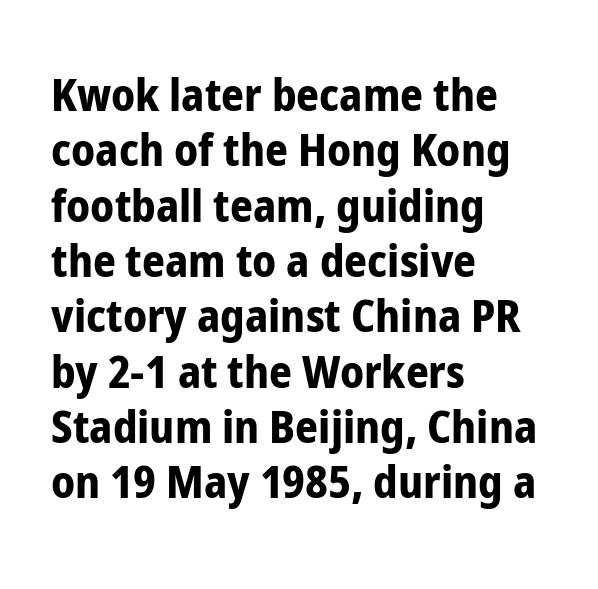
The image shows 45 px bold, condensed sans-serif type, upright; set left-aligned, line spacing 1.23x, normal letter spacing, not underlined; low stroke contrast and a medium x-height.
